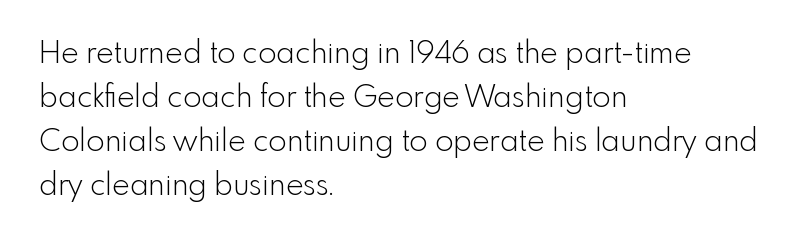
The image shows 30 px light sans-serif type, upright; set left-aligned, normal line spacing (1.47x), normal letter spacing, not underlined; a small x-height.
